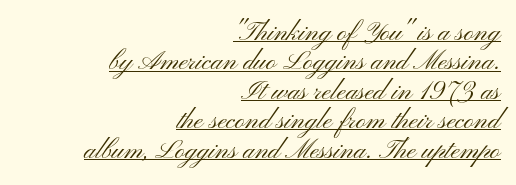
The string is rendered with underlining switched on. Vertical stems look standard width or narrower in stroke. The letterforms sit shoulder to shoulder at normal distance. Notice how descenders almost collide with the ascenders below — that's tight leading. The typesetter chose a ragged-left arrangement here.
